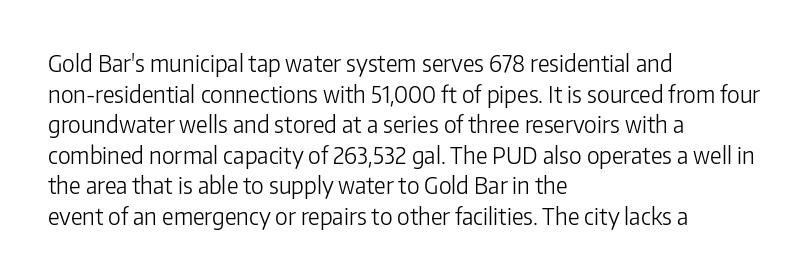
{"italic": "no", "bold": "no", "underline": "no", "align": "left", "line_spacing": "normal", "line_spacing_ratio": 1.33, "letter_spacing": "normal", "letter_spacing_em": 0.0, "glyph_px": 23}
